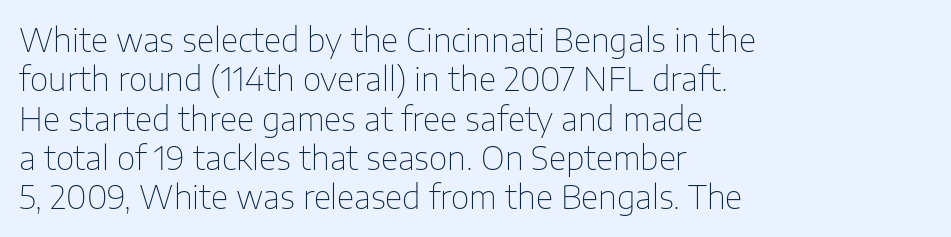
In CSS terms this would be text-align: left. This sample has the flowing, uneven cadence of proportional lettering. You could call the tracking neutral — neither tight nor loose. In terms of letterform style, serifs are entirely absent. This is roman type, the default non-slanted kind. The space directly below the letters is spotless.
